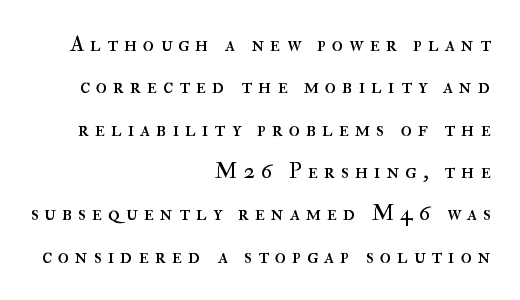
{"italic": "no", "bold": "no", "underline": "no", "align": "right", "line_spacing_ratio": 1.84, "letter_spacing": "wide", "letter_spacing_em": 0.25, "glyph_px": 23}
